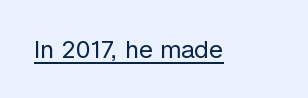
The image shows 24 px text type, upright; set normal letter spacing, underlined.
